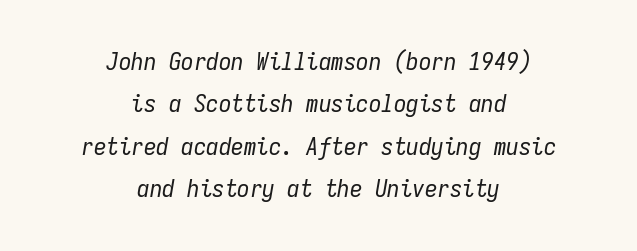
This sample is center-justified, so both line endings float freely. The horizontal fit of the characters is conventional and even. The weight tops out at a normal text grade. Would a proofreader flag this as italicized? Yes. The lines sit at an ordinary, default distance from one another.
